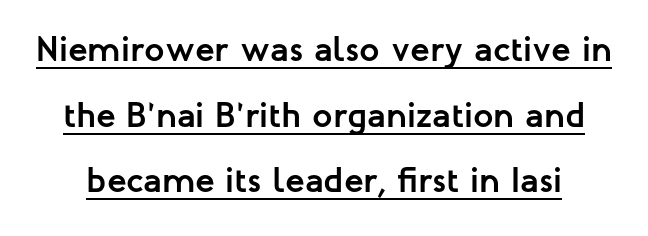
The image shows 36 px semibold sans-serif type, upright; set line spacing 1.82x, normal letter spacing, underlined; low stroke contrast and a medium x-height.
